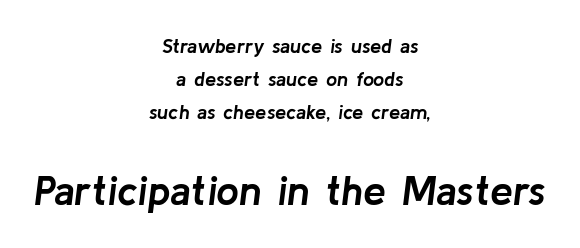
{"italic": "yes", "lean": "right", "slant_degrees": 8, "bold": "yes", "weight": "semibold", "width": "normal", "stroke_contrast": "low", "x_height": "medium", "monospaced": "no", "underline": "no", "align": "center", "line_spacing": "normal", "line_spacing_ratio": 1.65, "letter_spacing": "normal", "letter_spacing_em": 0.0, "larger_block": "second", "size_ratio": 2.05, "glyph_px": 41}
